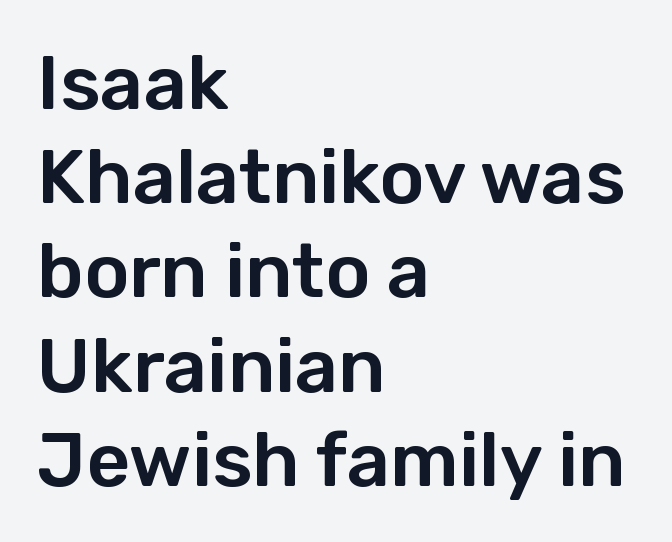
The image shows 76 px sans-serif type, upright; set left-aligned, line spacing 1.24x, normal letter spacing, not underlined; low stroke contrast and a medium x-height.
